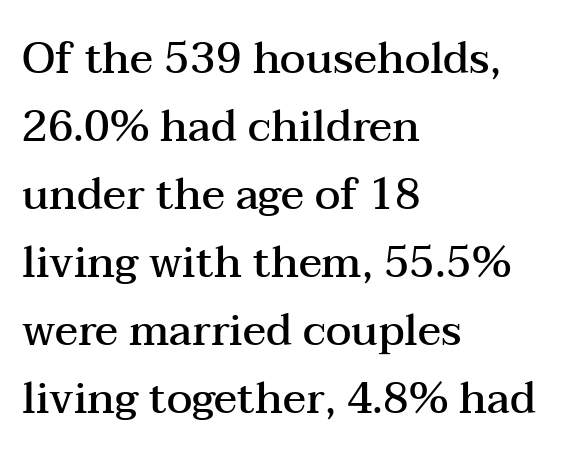
The strip under each line holds only bare page. Regarding leading, the lines here are spaced in the standard way. These lines stack with their left ends in a neat column. In terms of posture, this sample is upright. Each letter keeps its own natural width here, so spacing adapts to shape. Here the glyphs are tracked normally, forming tight word shapes.
